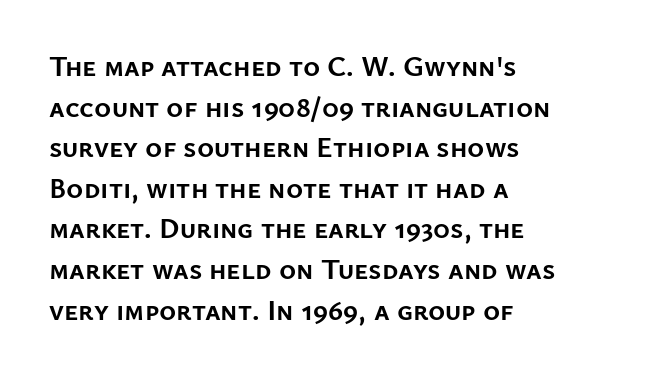
The image shows 29 px semibold sans-serif type, upright; set left-aligned, normal line spacing (1.4x), normal letter spacing, not underlined; low stroke contrast and a medium x-height.
